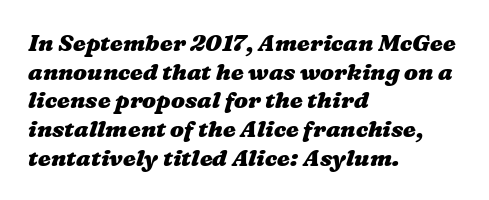
Notice how descenders clear the ascenders below comfortably — that's standard leading. The tracking reads as untouched default to a designer's eye. Stroke thickness is high; the sample reads as a true bold. Descenders hang freely into open space.
